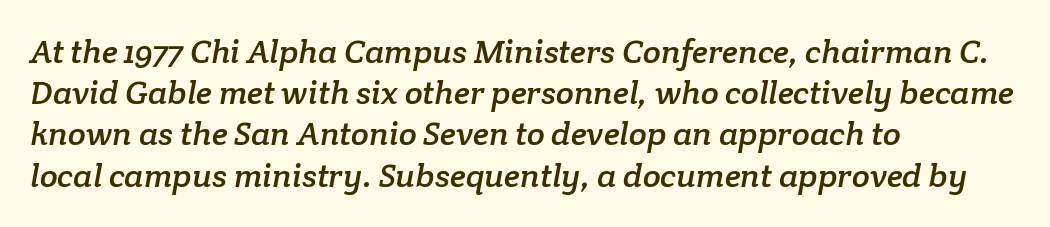
Q: Is the typeface a serif or a sans-serif typeface? A: Serif.
Q: Is the text underlined? A: No.
Q: How is the paragraph aligned? A: Left-aligned.
Q: Is the spacing between letters normal or unusually wide? A: Normal.
Q: Is the spacing between lines tight, normal or loose? A: Normal.
Q: Width (condensed, normal, or wide)? A: Normal.
Q: Stroke contrast? A: Low.
Q: x-height? A: Medium.
Q: Monospaced? A: No.
